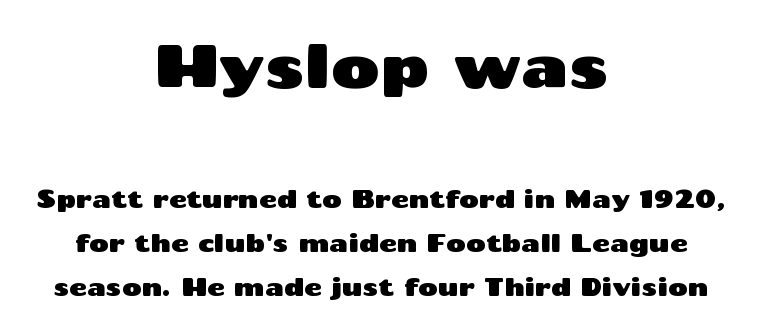
{"serif": "no", "italic": "no", "width": "wide", "stroke_contrast": "medium", "x_height": "medium", "monospaced": "no", "underline": "no", "align": "center", "line_spacing_ratio": 1.82, "letter_spacing": "normal", "letter_spacing_em": 0.0, "larger_block": "first", "size_ratio": 2.5, "glyph_px": 60}
